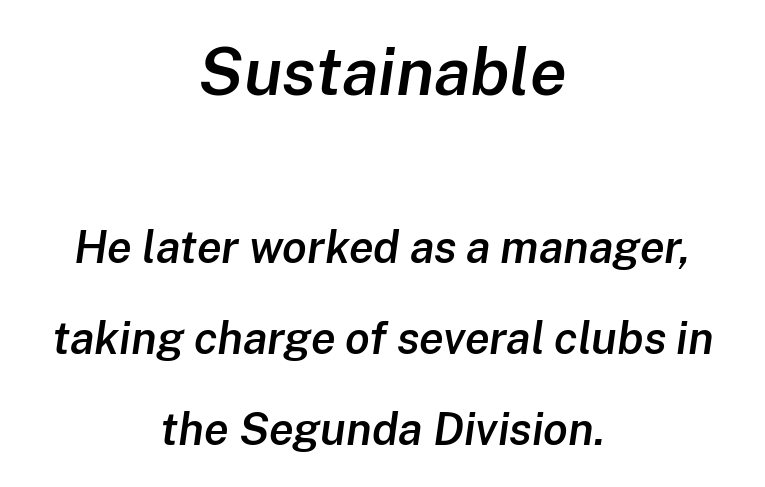
Q: Is the text bold? A: Semi-bold.
Q: Is the text italic (slanted)? A: Yes, it leans right by about 8 degrees.
Q: Is the text underlined? A: No.
Q: How is the paragraph aligned? A: Centered.
Q: Is the spacing between letters normal or unusually wide? A: Normal.
Q: Is the spacing between lines tight, normal or loose? A: Loose.
Q: Which block of text is set in a larger size, the first (top) or the second (bottom)? A: The first (top) one.
Q: Width (condensed, normal, or wide)? A: Normal.
Q: Stroke contrast? A: Low.
Q: x-height? A: Medium.
Q: Monospaced? A: No.
